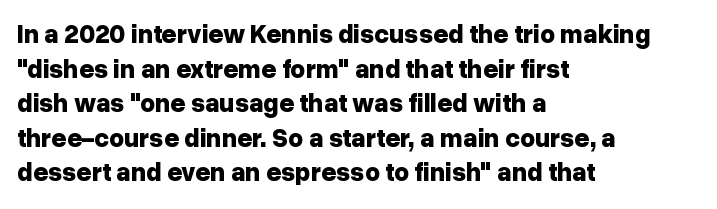
Do the letters lean? They stand straight. Standard letterfit; no display-style spreading of the glyphs. The strip under each line holds only bare page. The rendering anchors every line to the left-hand side. The glyphs have the mass of a bold cut. Quick note: interline space is typical.
